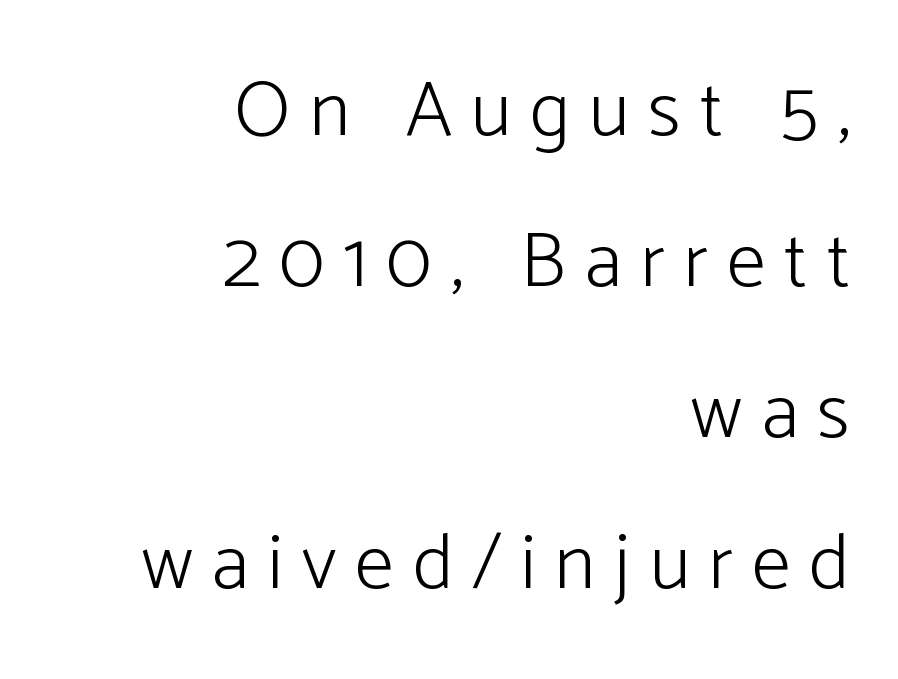
The image shows 79 px light sans-serif type, upright; set right-aligned, loose line spacing (1.91x), unusually wide letter spacing (+0.24 em), not underlined; low stroke contrast and a medium x-height.
